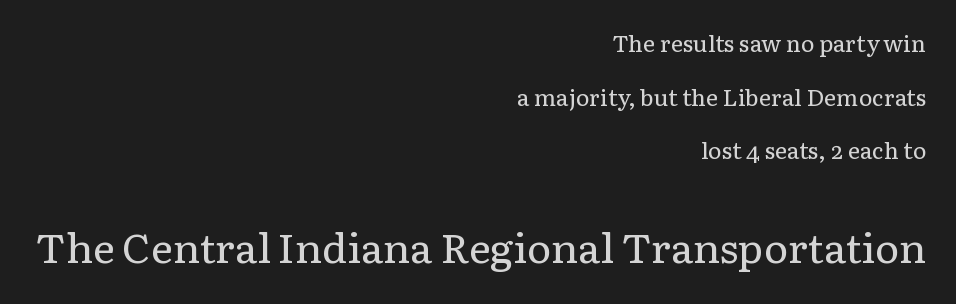
{"serif": "yes", "italic": "no", "bold": "no", "weight": "regular", "width": "normal", "stroke_contrast": "low", "x_height": "medium", "monospaced": "no", "underline": "no", "align": "right", "line_spacing": "loose", "line_spacing_ratio": 2.33, "letter_spacing": "normal", "letter_spacing_em": 0.0, "larger_block": "second", "size_ratio": 1.78, "glyph_px": 41}
